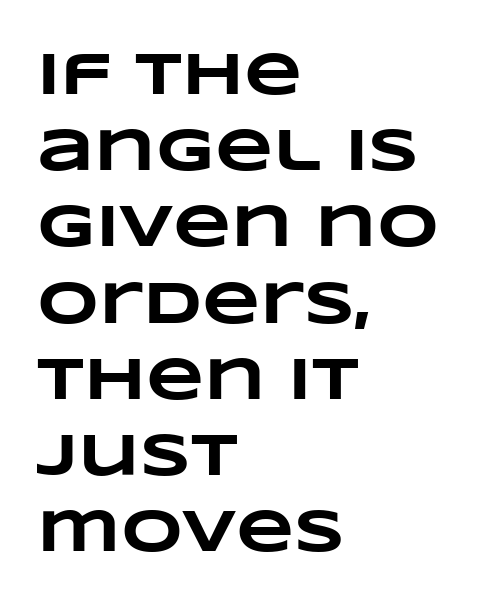
Set as a true bold cut, around the 700 mark. Normally led — the rows are evenly, conventionally spaced. Looks like regular typesetting: each glyph gets only the width it needs. A student would call this left alignment; a typographer would say flush left, rag right.
